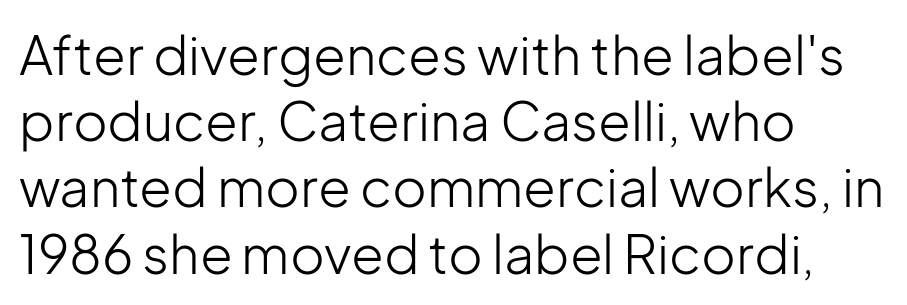
Unbolded letterforms with no extra heft. Designer's note — italics off, roman on. Honestly, there is no underline to notice here at all. If you drew a ruler down the left edge, every line would touch it.
